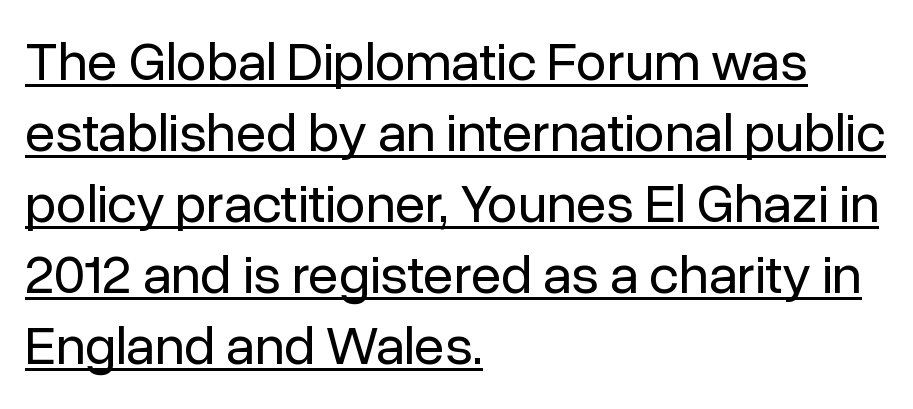
The image shows 55 px regular-weight sans-serif type, upright; set left-aligned, normal line spacing (1.29x), normal letter spacing, underlined; low stroke contrast and a medium x-height.
